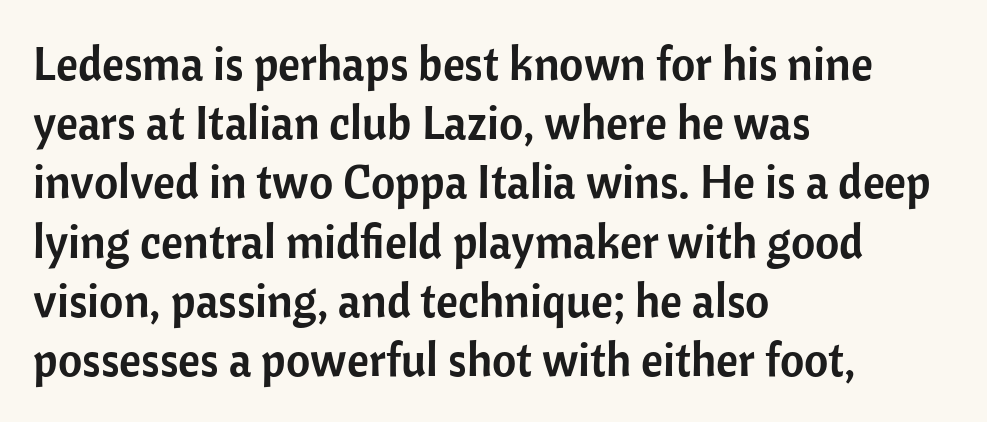
The image shows 47 px sans-serif type, upright; set left-aligned, normal line spacing (1.26x), normal letter spacing, not underlined; low stroke contrast and a medium x-height.
